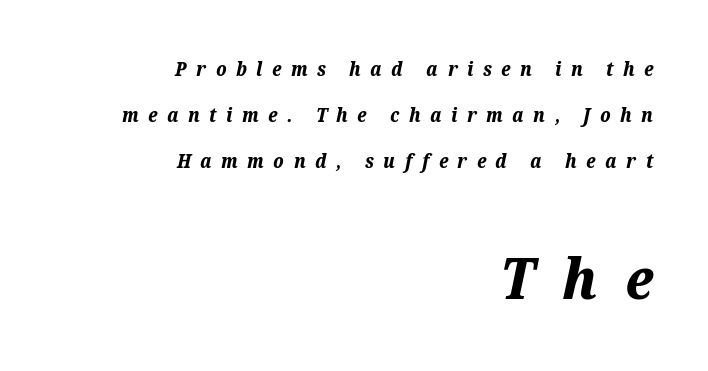
Loosely led — the rows are spread out. Compared with a flush-left layout, this one pins lines to the opposite, right side. Descender tails drop into unmarked territory. The face used here is rendered with a markedly widened letterfit.
